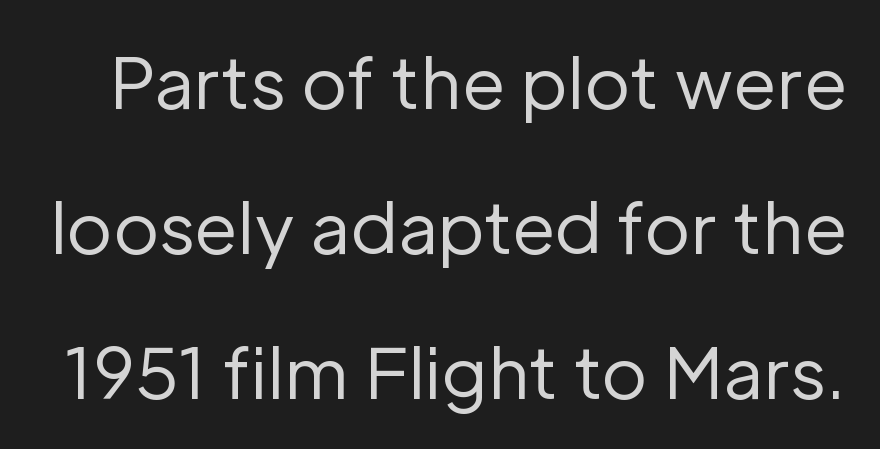
What's the leading like? Stretched, with rows far apart. It's the straight-up-and-down kind of type. Has an underline been added? It has not. Here the designer chose a conventional face with non-uniform glyph widths.
